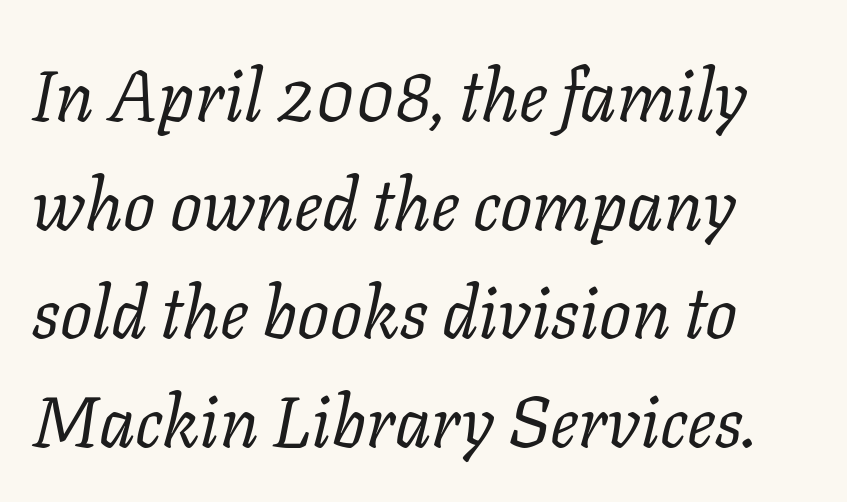
Compared with a typical body face, this is equally light or lighter still. Letters rest on an invisible, unmarked baseline. Does extra space separate the letters? No, they use regular spacing. The text was rendered using a seriffed face with decorative stroke endings. Looking at the ascenders, they clearly lean.
